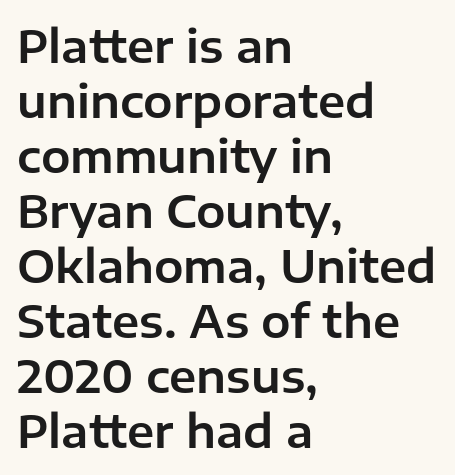
The image shows 44 px sans-serif type, upright; set left-aligned, normal line spacing (1.25x), normal letter spacing, not underlined; low stroke contrast and a medium x-height.
